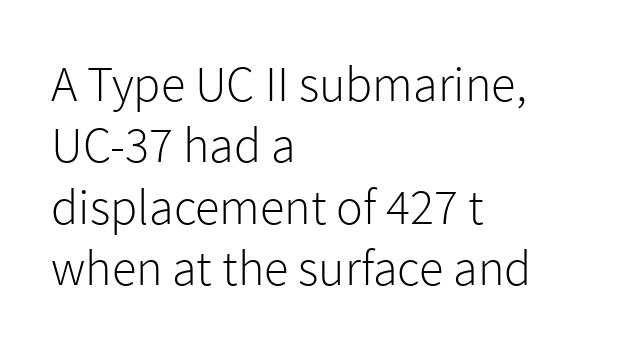
{"serif": "no", "italic": "no", "bold": "no", "weight": "light", "width": "normal", "stroke_contrast": "low", "x_height": "medium", "monospaced": "no", "underline": "no", "align": "left", "line_spacing_ratio": 1.23, "letter_spacing": "normal", "letter_spacing_em": 0.0, "glyph_px": 50}
